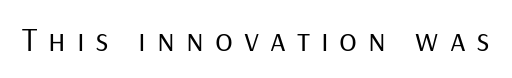
Words float on clear page, feet unadorned. Letter spacing: wide. Style check: upright. Check where the strokes stop: nothing finishes them off — pure sans. Weight: not bold — regular or lighter. Is this a fixed-width face? No — the glyphs have proportional, varying widths.
